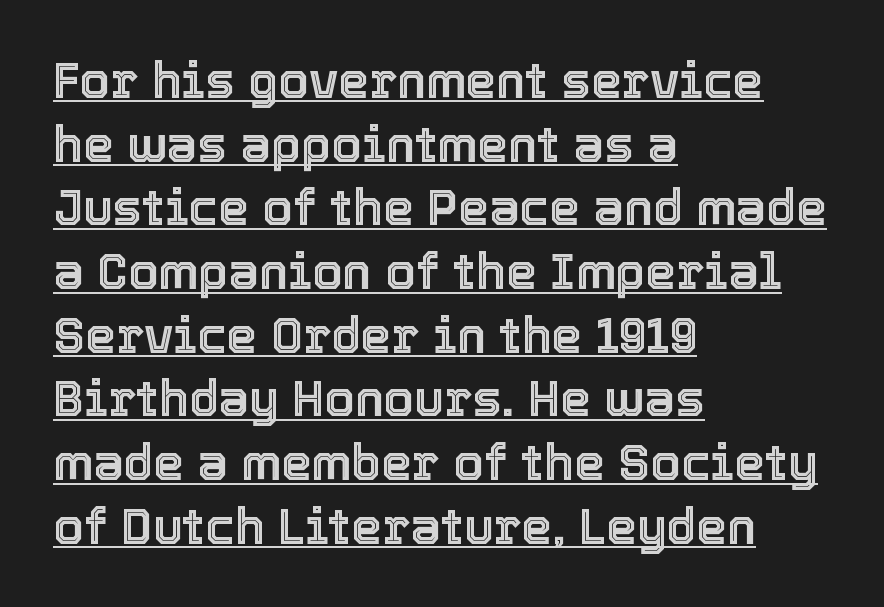
Q: Is the text italic (slanted)? A: No, it is upright.
Q: Is the text underlined? A: Yes.
Q: How is the paragraph aligned? A: Left-aligned.
Q: Is the spacing between letters normal or unusually wide? A: Normal.
Q: Is the spacing between lines tight, normal or loose? A: Normal.
Q: Width (condensed, normal, or wide)? A: Normal.
Q: x-height? A: Medium.
Q: Monospaced? A: No.
